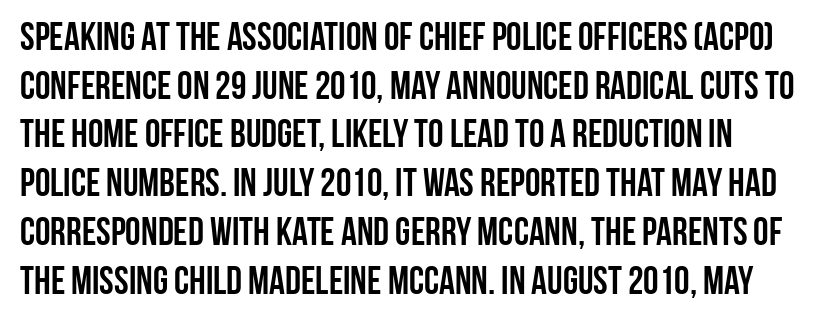
Standard letterfit; no display-style spreading of the glyphs. These lines are set flush left with a ragged right edge. The axis of the letterforms is exactly vertical. You can tell from the bare stems that sans-serif type was used.
